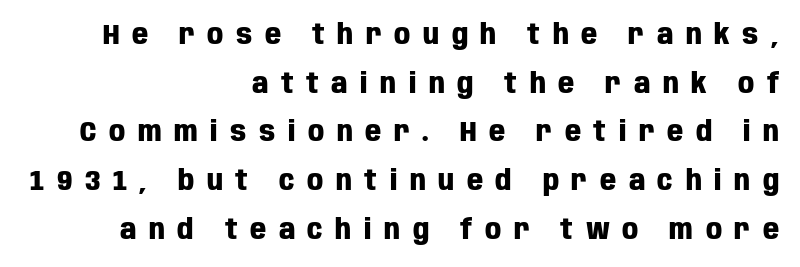
{"serif": "no", "italic": "no", "bold": "yes", "weight": "heavy", "width": "condensed", "stroke_contrast": "low", "x_height": "large", "monospaced": "no", "underline": "no", "align": "right", "line_spacing_ratio": 1.74, "letter_spacing": "wide", "letter_spacing_em": 0.45, "glyph_px": 28}
